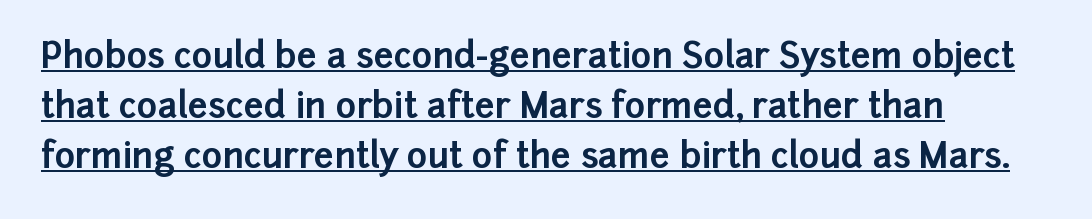
{"serif": "no", "italic": "no", "bold": "yes", "weight": "bold", "width": "normal", "stroke_contrast": "low", "x_height": "medium", "monospaced": "no", "underline": "yes", "align": "left", "line_spacing": "normal", "line_spacing_ratio": 1.43, "letter_spacing": "normal", "letter_spacing_em": 0.0, "glyph_px": 35}
